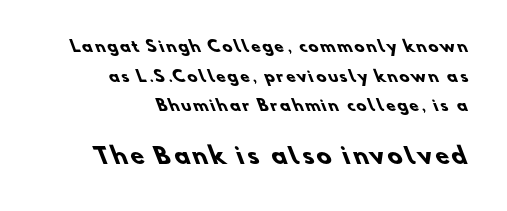
The space directly below the letters is spotless. The line-height multiplier appears high, well above default. What weight is shown? A full bold with thick strokes. The more generous point size was reserved for the lower chunk.
